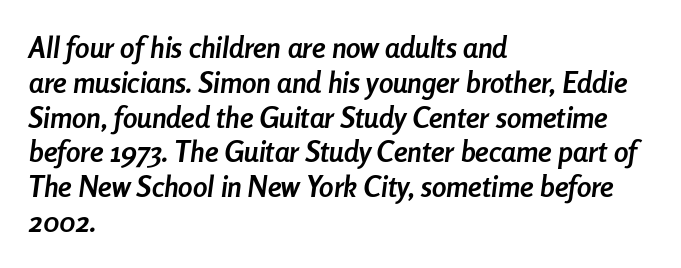
{"italic": "yes", "lean": "right", "slant_degrees": 8, "bold": "yes", "weight": "semibold", "width": "condensed", "stroke_contrast": "low", "x_height": "medium", "monospaced": "no", "underline": "no", "align": "left", "line_spacing_ratio": 1.2, "letter_spacing": "normal", "letter_spacing_em": 0.0, "glyph_px": 29}
